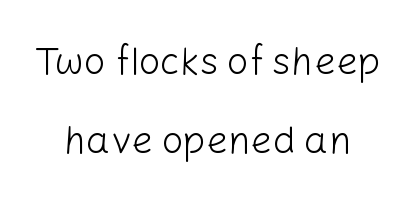
The image shows 38 px light sans-serif type, upright; set centered, loose line spacing (2.07x), normal letter spacing, not underlined; low stroke contrast and a medium x-height.
